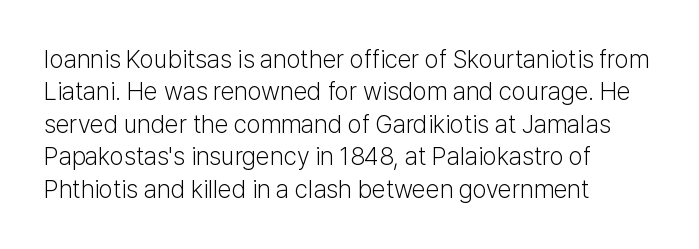
{"italic": "no", "bold": "no", "underline": "no", "align": "left", "line_spacing": "normal", "line_spacing_ratio": 1.3, "letter_spacing": "normal", "letter_spacing_em": 0.0, "glyph_px": 25}
